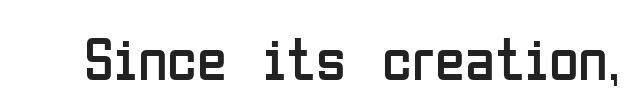
The image shows 61 px regular-weight, condensed sans-serif type, upright; set normal letter spacing, not underlined; low stroke contrast and a medium x-height.
